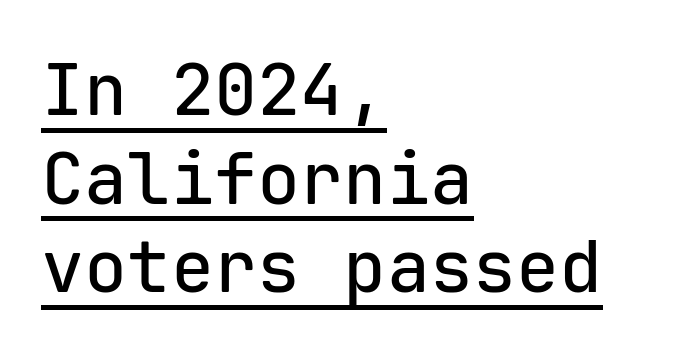
{"serif": "no", "italic": "no", "width": "normal", "stroke_contrast": "low", "x_height": "medium", "monospaced": "yes", "underline": "yes", "align": "left", "line_spacing_ratio": 1.23, "letter_spacing": "normal", "letter_spacing_em": 0.0, "glyph_px": 72}
